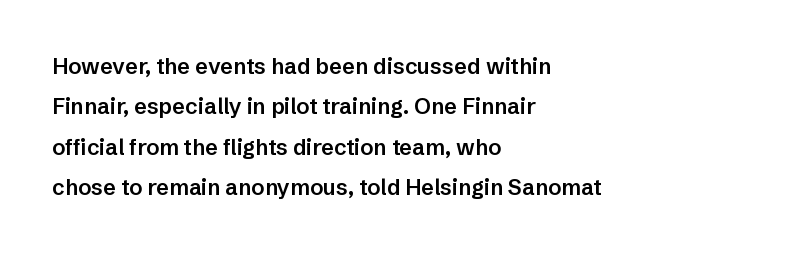
The type sits square on the baseline with zero lean. Teacher's note: observe the even left margin — that is flush-left alignment. The rendering keeps characters at their native spacing. Every letter is mildly thick-stroked: semibold rather than bold.
